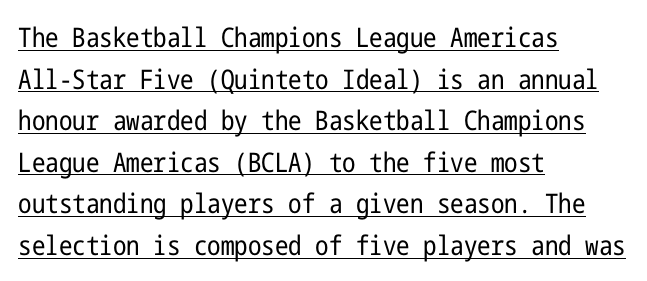
Notice how the stems are strictly vertical — no italics here. Normally led — the rows are evenly, conventionally spaced. The typesetting does not lean heavy: it is not bold. These lines keep a tight, regular rhythm from letter to letter. These characters rest on top of a visible drawn line. The text block is weighted toward the left margin, trailing off unevenly rightward.
